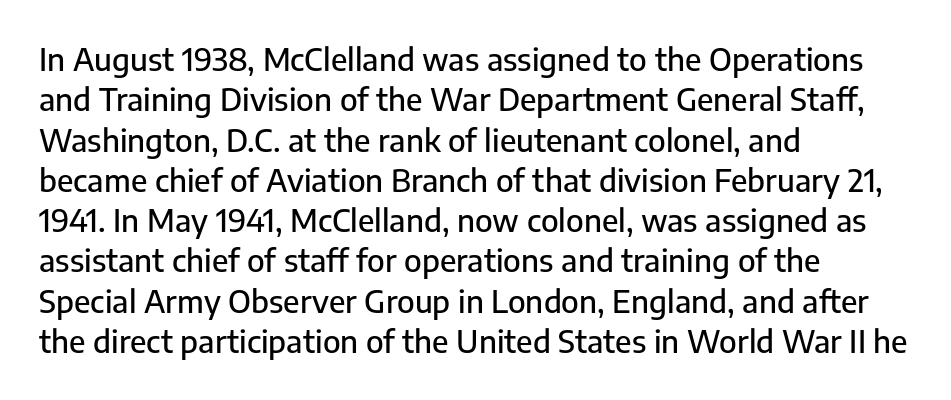
The image shows 31 px sans-serif type, upright; set left-aligned, normal line spacing (1.3x), normal letter spacing, not underlined; low stroke contrast and a medium x-height.
